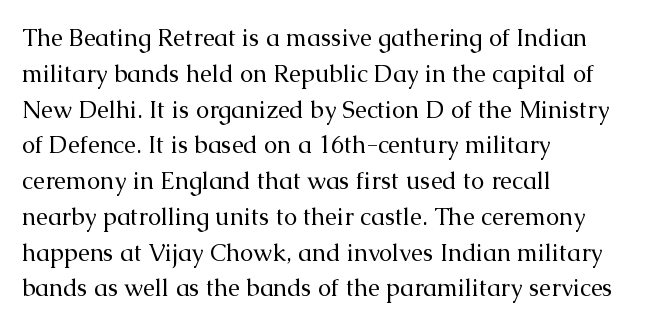
The image shows 24 px text type, upright; set left-aligned, normal line spacing (1.49x), normal letter spacing, not underlined.
